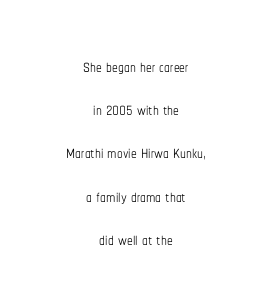
The image shows 23 px text type, upright; set centered, line spacing 1.88x, normal letter spacing, not underlined.
